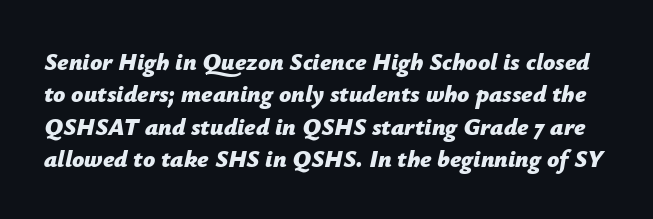
The image shows 24 px bold type, italic (leaning right); set normal line spacing (1.35x), normal letter spacing, not underlined.
